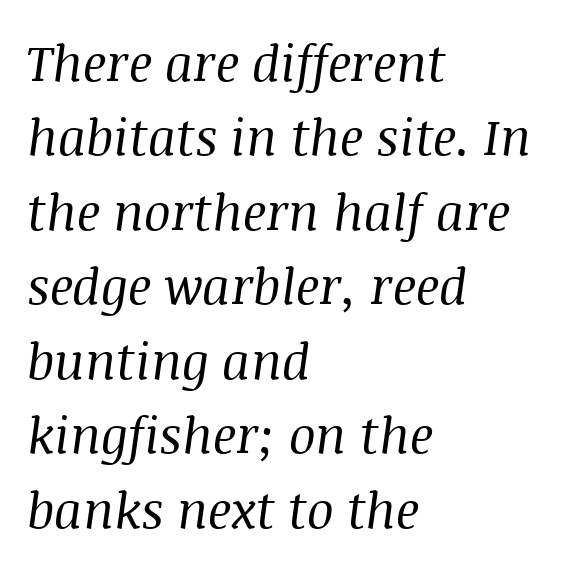
{"serif": "yes", "italic": "yes", "lean": "right", "slant_degrees": 8, "bold": "no", "weight": "regular", "width": "normal", "stroke_contrast": "medium", "x_height": "large", "monospaced": "no", "underline": "no", "align": "left", "line_spacing": "normal", "line_spacing_ratio": 1.49, "letter_spacing": "normal", "letter_spacing_em": 0.0, "glyph_px": 50}
